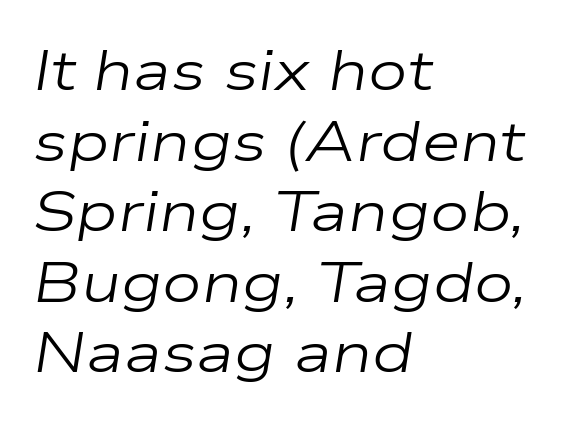
{"italic": "yes", "lean": "right", "slant_degrees": 9, "bold": "no", "weight": "regular", "width": "wide", "stroke_contrast": "low", "x_height": "medium", "monospaced": "no", "underline": "no", "align": "left", "line_spacing": "normal", "line_spacing_ratio": 1.26, "letter_spacing": "normal", "letter_spacing_em": 0.0, "glyph_px": 56}
